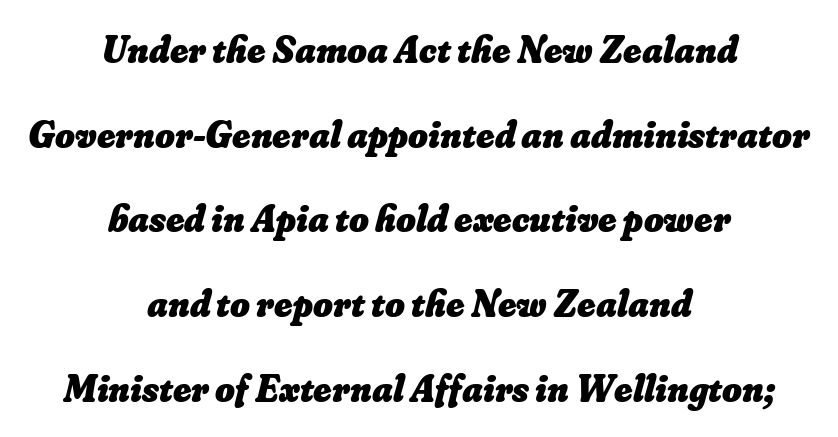
The foot of each line stays bare and open. The rag falls on both sides of this text block equally. Vertically, the passage feels expansive, rows floating well apart. Caption: standard tracking, unaltered. Think of a printed novel: that variable character pitch is what you see here. You'd pick this weight for a headline — it's a proper bold.
